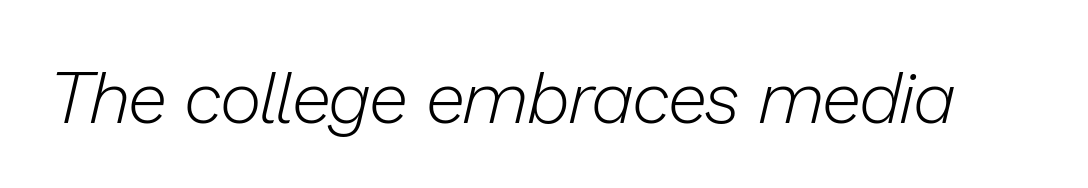
Weight: in the light-to-regular range. A clean baseline with only descenders dipping below it. Tall strokes in this sample are angled rather than plumb. How are the letters spaced? Ordinarily, with no added tracking.
